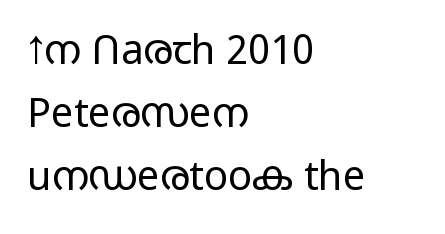
{"serif": "no", "italic": "no", "bold": "no", "weight": "light", "width": "wide", "stroke_contrast": "low", "x_height": "medium", "monospaced": "no", "underline": "no", "align": "left", "line_spacing": "normal", "line_spacing_ratio": 1.57, "letter_spacing": "normal", "letter_spacing_em": 0.0, "glyph_px": 40}
